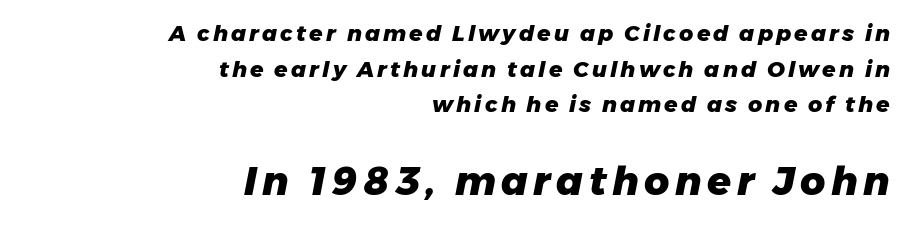
Q: Is the text bold? A: Yes.
Q: Is the text italic (slanted)? A: Yes, it leans right by about 11 degrees.
Q: Is the text underlined? A: No.
Q: How is the paragraph aligned? A: Right-aligned.
Q: Is the spacing between lines tight, normal or loose? A: Normal.
Q: Which block of text is set in a larger size, the first (top) or the second (bottom)? A: The second (bottom) one.
Q: Width (condensed, normal, or wide)? A: Normal.
Q: Stroke contrast? A: Low.
Q: x-height? A: Medium.
Q: Monospaced? A: No.
